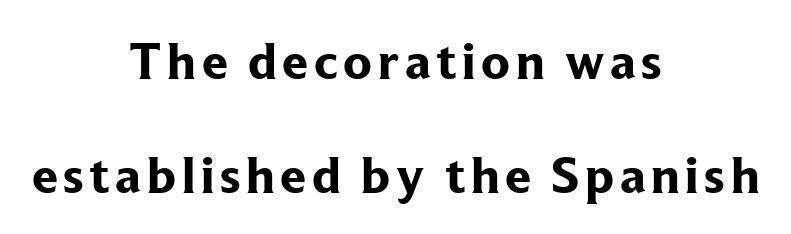
A typesetter would mark this as roman, not italic. Observe the serifs anchoring each vertical stroke in this sample. This sample is center-justified, so both line endings float freely. The face used here has the dense, thick strokes of a bold. Underline: absent. Do the characters align in a grid? No, the font is proportional.
